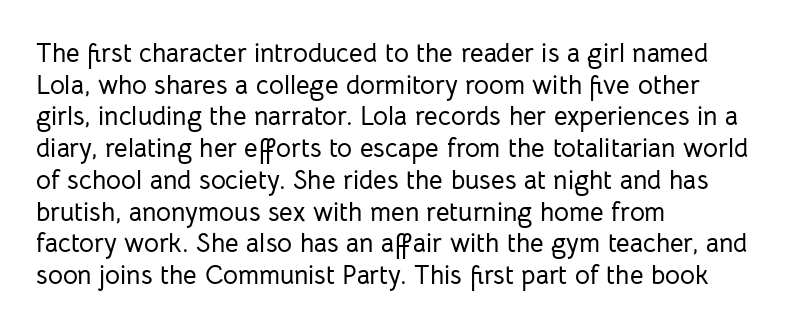
{"italic": "no", "underline": "no", "align": "left", "line_spacing_ratio": 1.22, "letter_spacing": "normal", "letter_spacing_em": 0.0, "glyph_px": 26}
